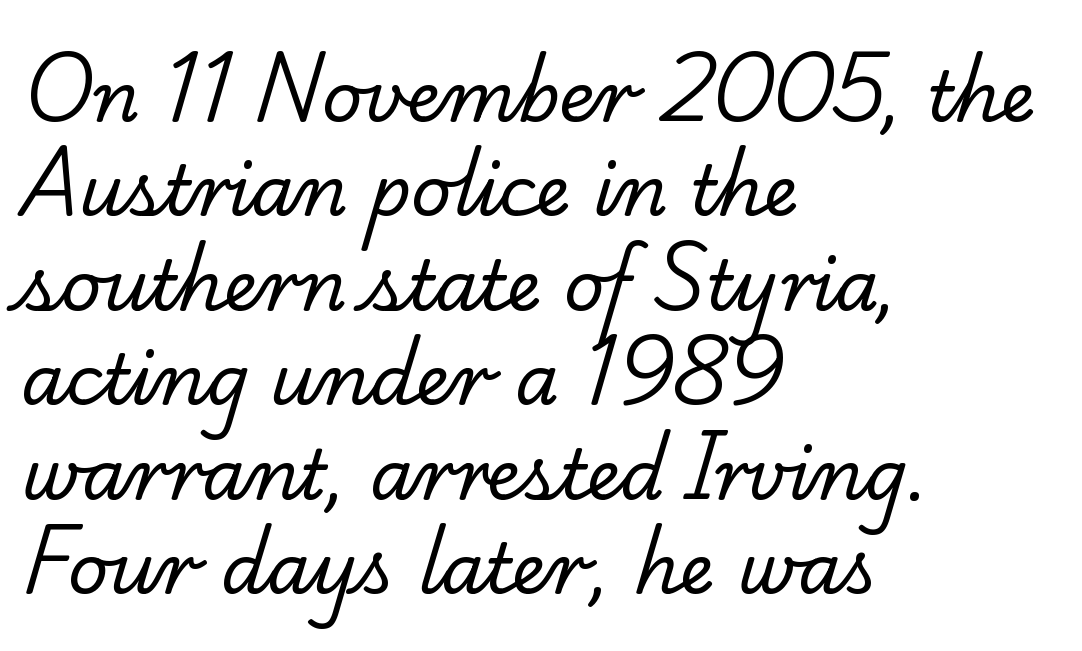
The image shows 70 px regular-weight type; set left-aligned, normal line spacing (1.35x), normal letter spacing, not underlined; low stroke contrast and a small x-height.
